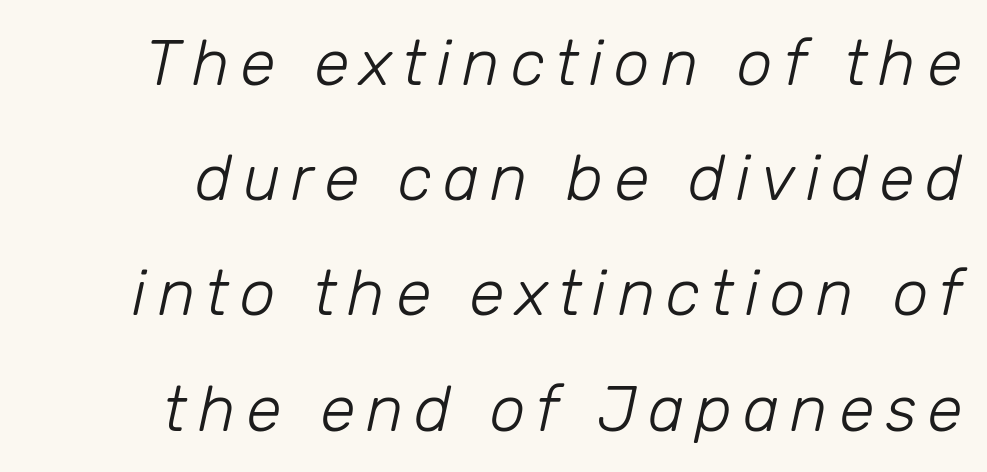
The passage shown is not underscored anywhere. Italic: yes, the glyphs are oblique. This reads as an unemphasized weight, regular at the heaviest. The face used here is proportionally spaced, like ordinary book or web type.
